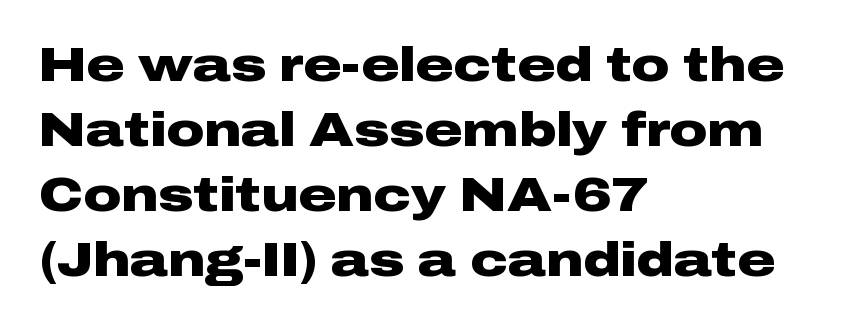
The image shows 47 px heavy, wide sans-serif type, upright; set left-aligned, normal line spacing (1.38x), normal letter spacing, not underlined; low stroke contrast and a medium x-height.
